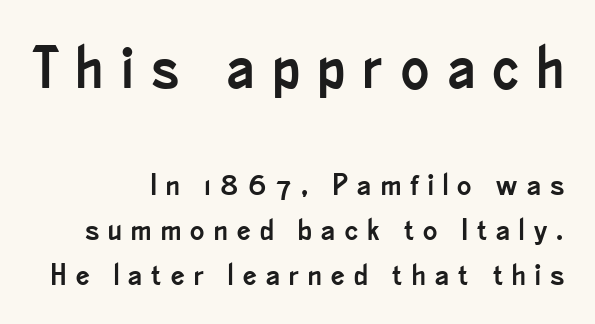
{"serif": "no", "italic": "no", "width": "condensed", "stroke_contrast": "low", "x_height": "small", "monospaced": "no", "underline": "no", "align": "right", "line_spacing": "normal", "line_spacing_ratio": 1.49, "letter_spacing": "wide", "letter_spacing_em": 0.31, "larger_block": "first", "size_ratio": 1.97, "glyph_px": 59}
